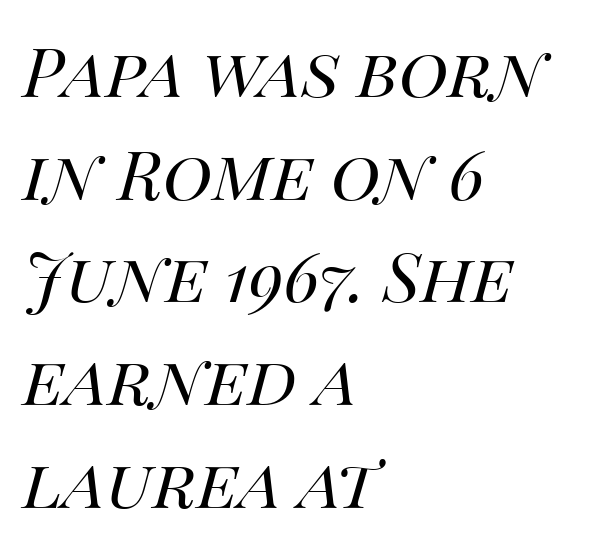
The font's italic variant was chosen for this text. A typesetter would call this proportional, since set widths differ per character. Check under the words: just untouched page. The text block is weighted toward the left margin, trailing off unevenly rightward. The lines sit at an ordinary, default distance from one another.
